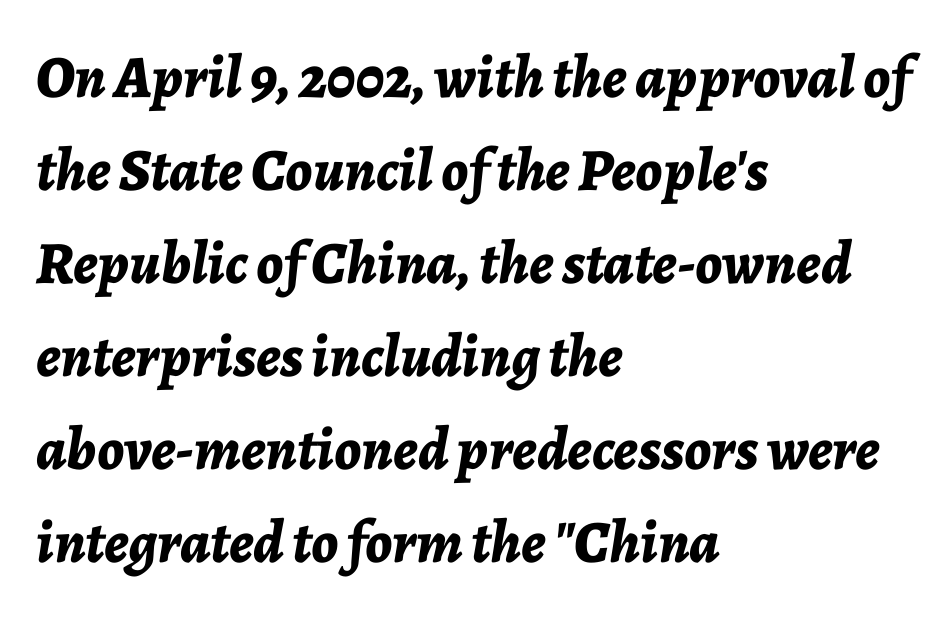
All the whitespace from short lines collects on the right. You could not count columns in this text — the font is proportionally spaced. As a designer I'd log this as weight 700, bold. A typesetter would call this zero additional tracking. Compared with ordinary roman type, these characters are visibly tilted. The baseline area is clear.
